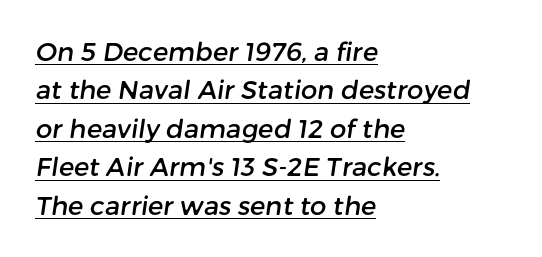
{"underline": "yes", "align": "left", "line_spacing": "normal", "line_spacing_ratio": 1.48, "letter_spacing": "normal", "letter_spacing_em": 0.0, "glyph_px": 26}
